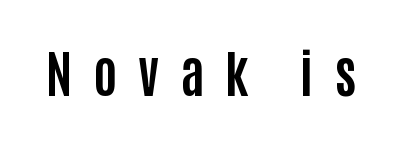
Q: Is the text bold? A: Yes.
Q: Is the text italic (slanted)? A: No, it is upright.
Q: Is the typeface a serif or a sans-serif typeface? A: Sans-serif.
Q: Is the text underlined? A: No.
Q: Is the spacing between letters normal or unusually wide? A: Unusually wide.
Q: Width (condensed, normal, or wide)? A: Condensed.
Q: Stroke contrast? A: Low.
Q: x-height? A: Large.
Q: Monospaced? A: No.
